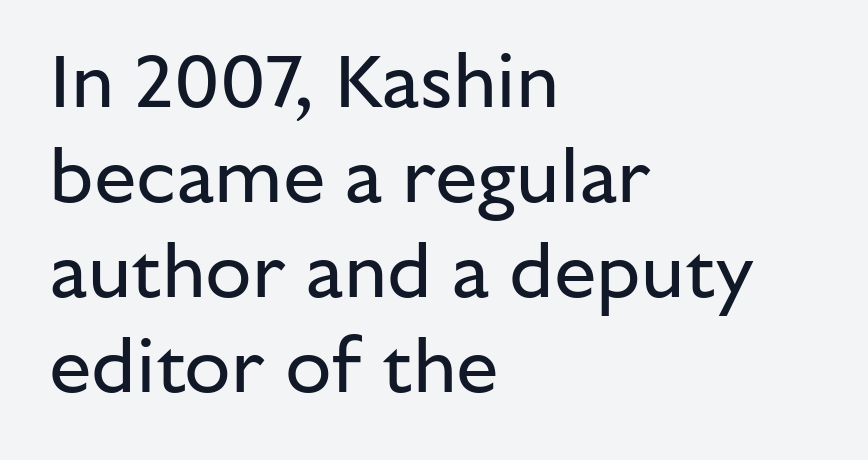
The image shows 76 px regular-weight sans-serif type, upright; set left-aligned, normal line spacing (1.25x), normal letter spacing, not underlined; low stroke contrast and a medium x-height.
